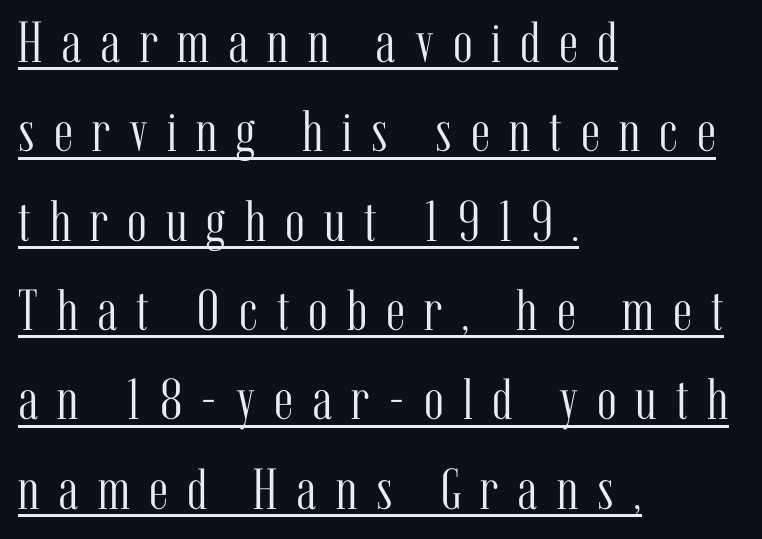
Q: Is the text bold? A: No.
Q: Is the text italic (slanted)? A: No, it is upright.
Q: Is the typeface a serif or a sans-serif typeface? A: Serif.
Q: Is the text underlined? A: Yes.
Q: How is the paragraph aligned? A: Left-aligned.
Q: Is the spacing between letters normal or unusually wide? A: Unusually wide.
Q: Is the spacing between lines tight, normal or loose? A: Normal.
Q: Width (condensed, normal, or wide)? A: Condensed.
Q: Stroke contrast? A: Medium.
Q: x-height? A: Medium.
Q: Monospaced? A: No.
